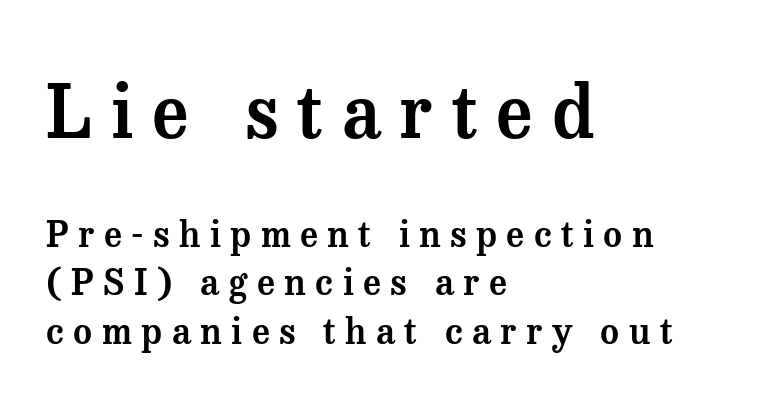
{"serif": "yes", "italic": "no", "width": "normal", "stroke_contrast": "medium", "x_height": "medium", "monospaced": "no", "underline": "no", "align": "left", "line_spacing": "normal", "line_spacing_ratio": 1.34, "letter_spacing": "wide", "letter_spacing_em": 0.26, "larger_block": "first", "size_ratio": 2.03, "glyph_px": 73}
